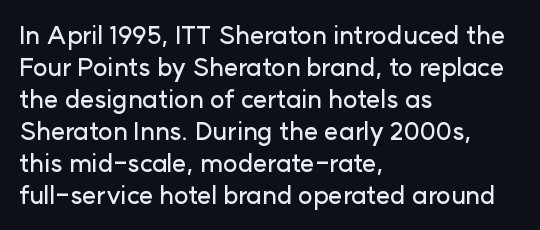
Summary of vertical rhythm: regular, with standard interline spacing. The string is rendered with underlining switched off. This rendering uses left alignment, leaving the right contour irregular. The lettering stays uniformly vertical, giving the passage a roman look. The horizontal fit of the characters is conventional and even.
